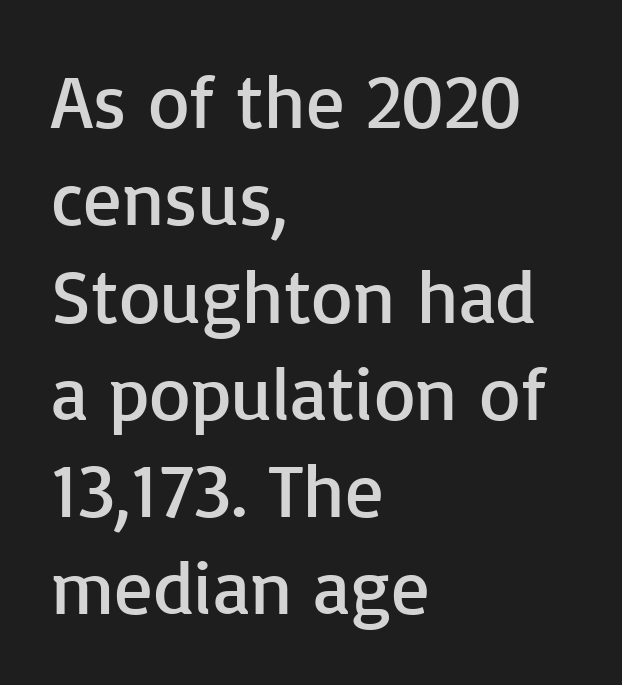
Q: Is the text bold? A: No.
Q: Is the text italic (slanted)? A: No, it is upright.
Q: Is the typeface a serif or a sans-serif typeface? A: Sans-serif.
Q: Is the text underlined? A: No.
Q: How is the paragraph aligned? A: Left-aligned.
Q: Is the spacing between letters normal or unusually wide? A: Normal.
Q: Is the spacing between lines tight, normal or loose? A: Normal.
Q: Width (condensed, normal, or wide)? A: Normal.
Q: Stroke contrast? A: Low.
Q: x-height? A: Medium.
Q: Monospaced? A: No.
